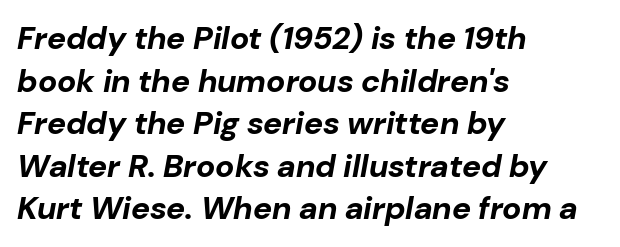
Q: Is the text bold? A: Yes.
Q: Is the text italic (slanted)? A: Yes, it leans right by about 10 degrees.
Q: Is the text underlined? A: No.
Q: How is the paragraph aligned? A: Left-aligned.
Q: Is the spacing between letters normal or unusually wide? A: Normal.
Q: Is the spacing between lines tight, normal or loose? A: Normal.
Q: Width (condensed, normal, or wide)? A: Normal.
Q: Stroke contrast? A: Low.
Q: x-height? A: Medium.
Q: Monospaced? A: No.
